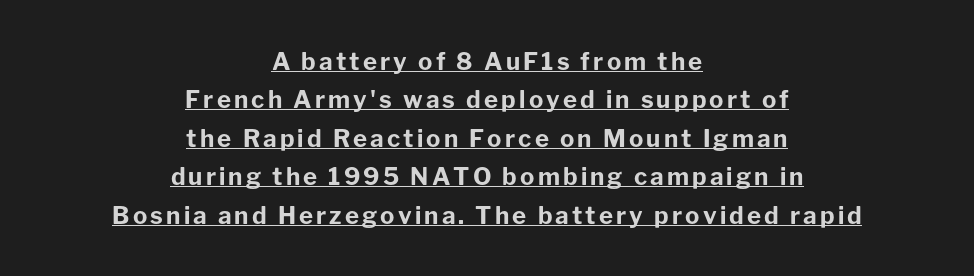
The whitespace from short lines is split evenly between both sides. Italic? Not at all — the glyphs are vertical. How would I describe the line gaps? Plain and ordinary. Has an underline been added? It has.
